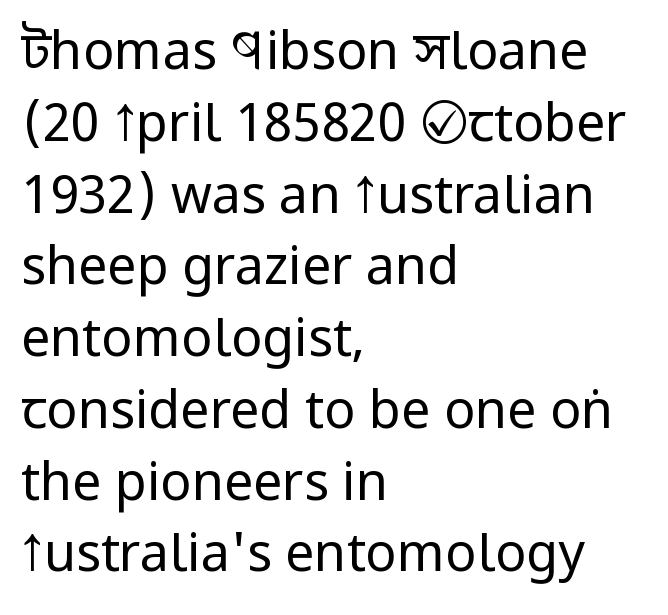
{"serif": "no", "italic": "no", "bold": "no", "weight": "regular", "width": "condensed", "stroke_contrast": "low", "x_height": "large", "monospaced": "no", "underline": "no", "align": "left", "line_spacing": "normal", "line_spacing_ratio": 1.38, "letter_spacing": "normal", "letter_spacing_em": 0.0, "glyph_px": 52}
